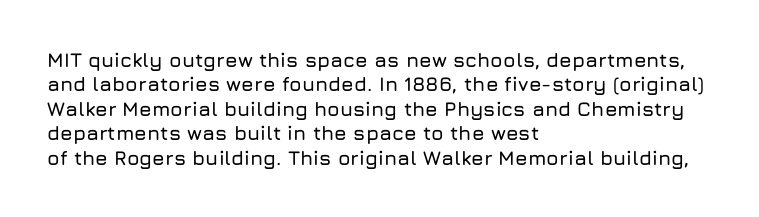
{"italic": "no", "underline": "no", "align": "left", "line_spacing_ratio": 1.22, "letter_spacing": "normal", "letter_spacing_em": 0.0, "glyph_px": 20}
